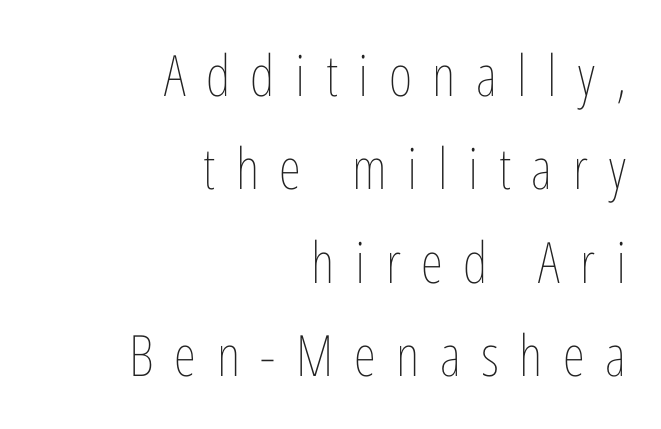
The lettering holds an erect, upright posture throughout. Vertically, the passage feels balanced, rows spaced as you'd expect. Anything drawn beneath the words? Only blank space. You could not count columns in this text — the font is proportionally spaced.
